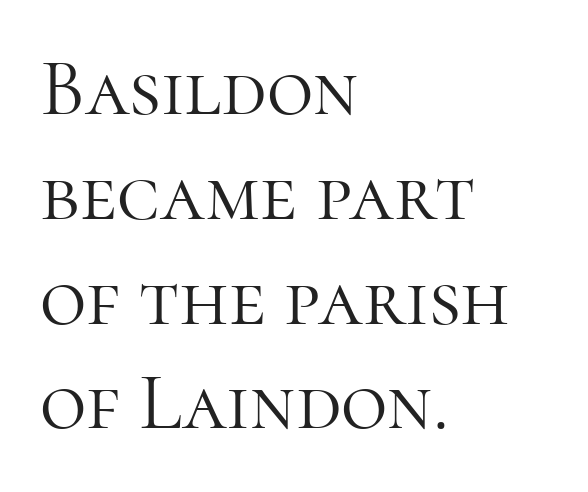
Q: Is the text bold? A: No.
Q: Is the text italic (slanted)? A: No, it is upright.
Q: Is the typeface a serif or a sans-serif typeface? A: Serif.
Q: Is the text underlined? A: No.
Q: How is the paragraph aligned? A: Left-aligned.
Q: Is the spacing between letters normal or unusually wide? A: Normal.
Q: Is the spacing between lines tight, normal or loose? A: Normal.
Q: Width (condensed, normal, or wide)? A: Normal.
Q: Stroke contrast? A: High.
Q: x-height? A: Medium.
Q: Monospaced? A: No.
